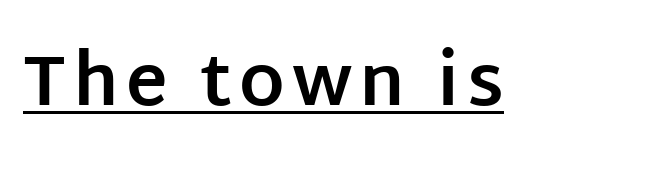
Tall strokes in this sample are plumb rather than angled. Looks like regular typesetting: each glyph gets only the width it needs. Caption: lettering with a line underneath. Serifs: no, the terminals of the letterforms are clean. The face used here has the dense, thick strokes of a bold.
